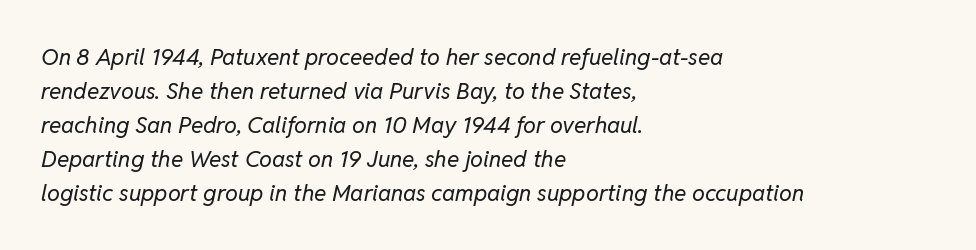
{"italic": "yes", "lean": "right", "slant_degrees": 11, "bold": "no", "underline": "no", "align": "left", "line_spacing": "normal", "line_spacing_ratio": 1.48, "letter_spacing": "normal", "letter_spacing_em": 0.0, "glyph_px": 23}
